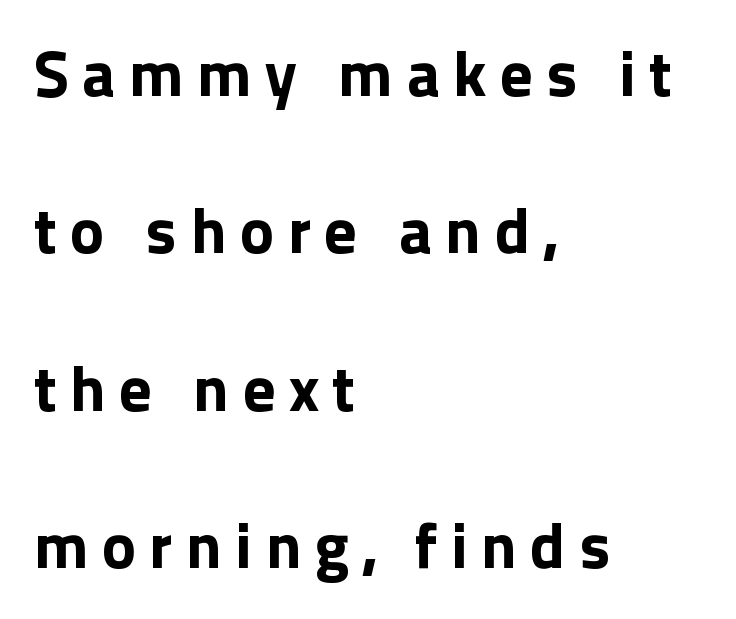
The image shows 65 px bold sans-serif type, upright; set left-aligned, loose line spacing (2.42x), unusually wide letter spacing (+0.2 em), not underlined; a medium x-height.
